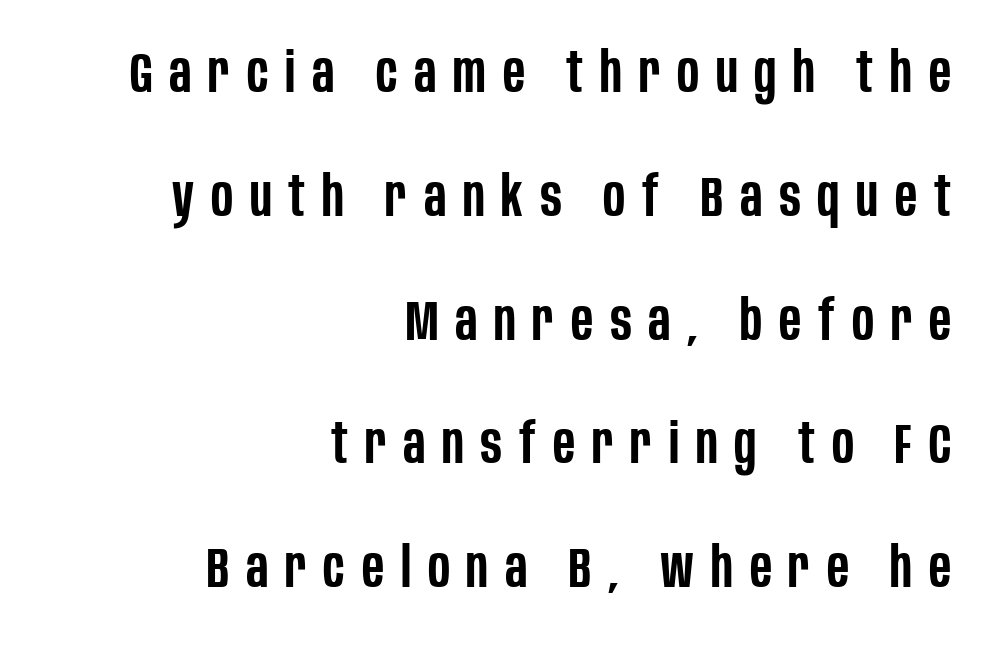
The image shows 56 px semibold, condensed sans-serif type, upright; set right-aligned, loose line spacing (2.21x), unusually wide letter spacing (+0.3 em), not underlined; low stroke contrast and a large x-height.
